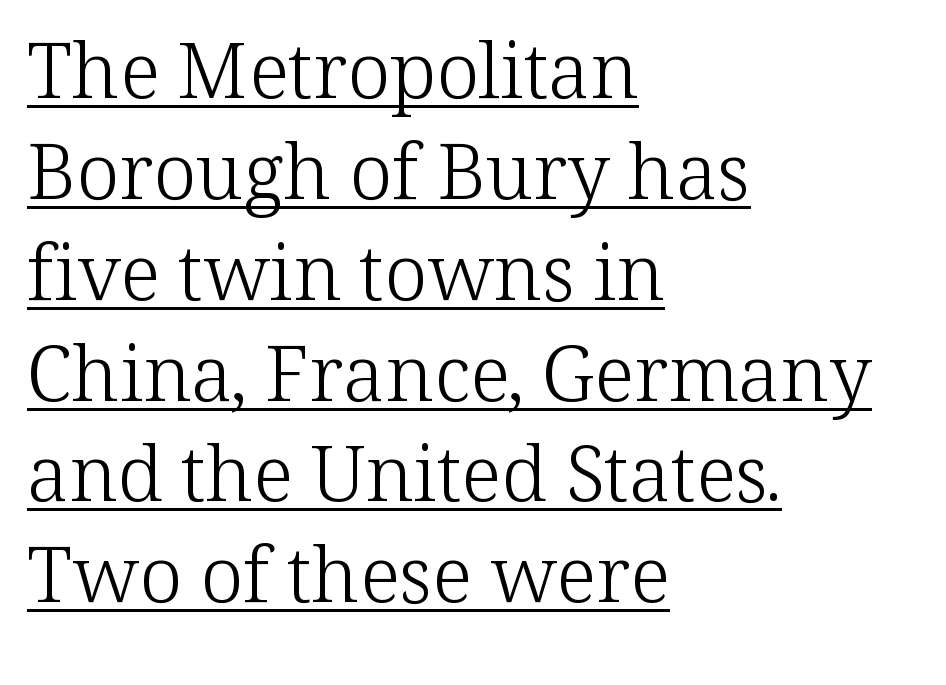
{"serif": "yes", "italic": "no", "bold": "no", "weight": "light", "width": "normal", "stroke_contrast": "low", "x_height": "medium", "monospaced": "no", "underline": "yes", "align": "left", "line_spacing": "normal", "line_spacing_ratio": 1.31, "letter_spacing": "normal", "letter_spacing_em": 0.0, "glyph_px": 77}
